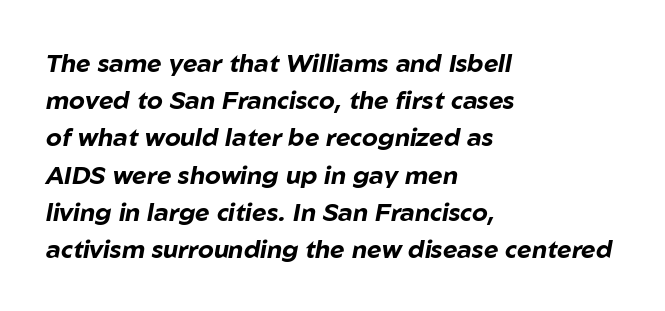
{"italic": "yes", "lean": "right", "slant_degrees": 10, "bold": "yes", "underline": "no", "align": "left", "line_spacing": "normal", "line_spacing_ratio": 1.49, "letter_spacing": "normal", "letter_spacing_em": 0.0, "glyph_px": 25}
